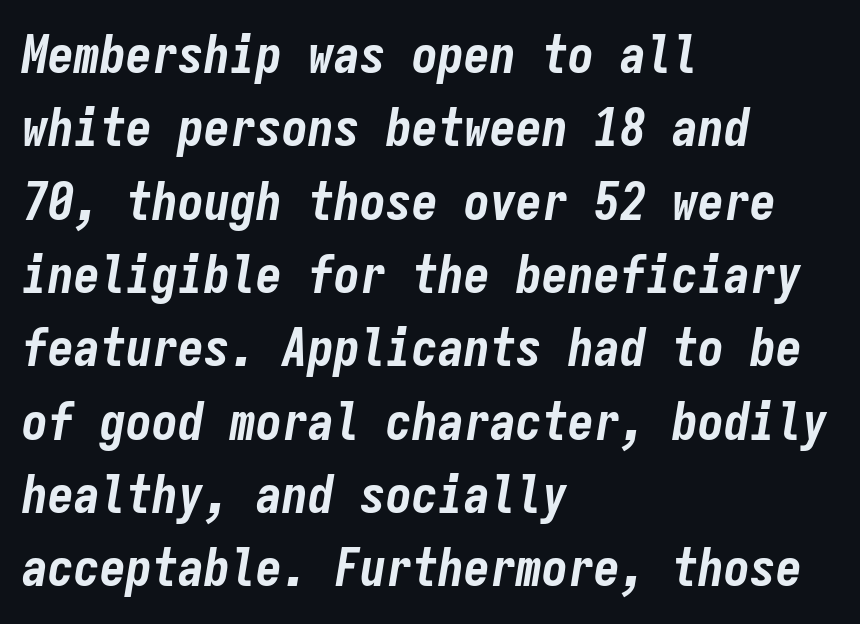
{"italic": "yes", "lean": "right", "slant_degrees": 9, "bold": "yes", "weight": "bold", "width": "condensed", "stroke_contrast": "low", "x_height": "medium", "monospaced": "yes", "underline": "no", "align": "left", "line_spacing": "normal", "line_spacing_ratio": 1.41, "letter_spacing": "normal", "letter_spacing_em": 0.0, "glyph_px": 52}
